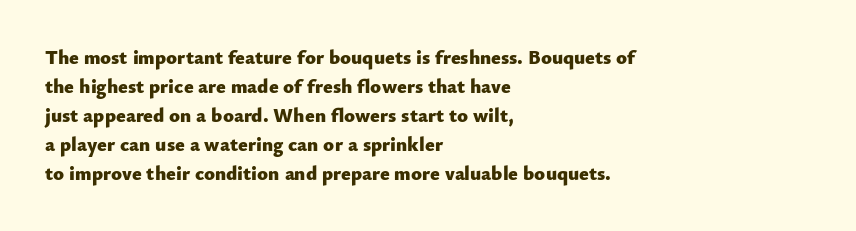
The image shows 20 px bold type, upright; set left-aligned, normal line spacing (1.45x), normal letter spacing, not underlined.
